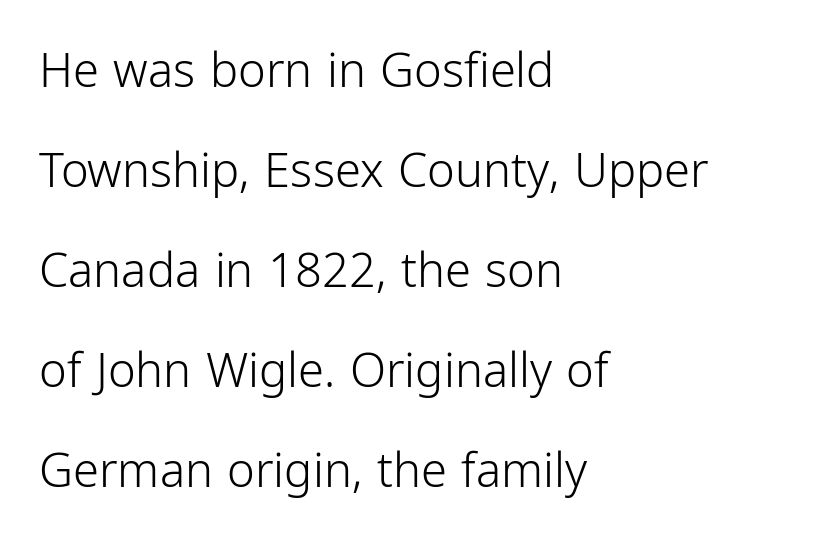
The image shows 47 px light, condensed sans-serif type, upright; set left-aligned, loose line spacing (2.13x), normal letter spacing, not underlined; low stroke contrast and a medium x-height.
